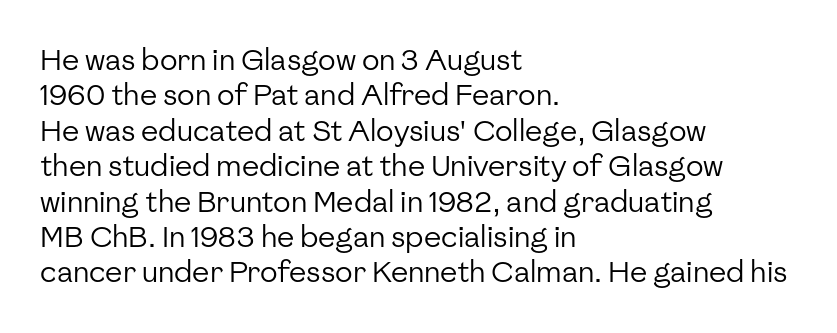
Q: Is the text bold? A: No.
Q: Is the text italic (slanted)? A: No, it is upright.
Q: Is the typeface a serif or a sans-serif typeface? A: Sans-serif.
Q: Is the text underlined? A: No.
Q: How is the paragraph aligned? A: Left-aligned.
Q: Is the spacing between letters normal or unusually wide? A: Normal.
Q: Width (condensed, normal, or wide)? A: Normal.
Q: Stroke contrast? A: Low.
Q: x-height? A: Medium.
Q: Monospaced? A: No.
